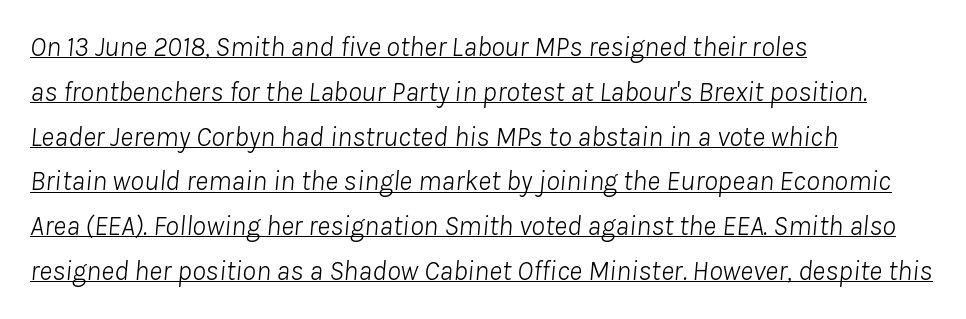
{"italic": "yes", "lean": "right", "slant_degrees": 8, "bold": "no", "weight": "light", "width": "normal", "stroke_contrast": "low", "x_height": "medium", "monospaced": "no", "underline": "yes", "align": "left", "line_spacing": "normal", "line_spacing_ratio": 1.6, "letter_spacing": "normal", "letter_spacing_em": 0.0, "glyph_px": 28}
